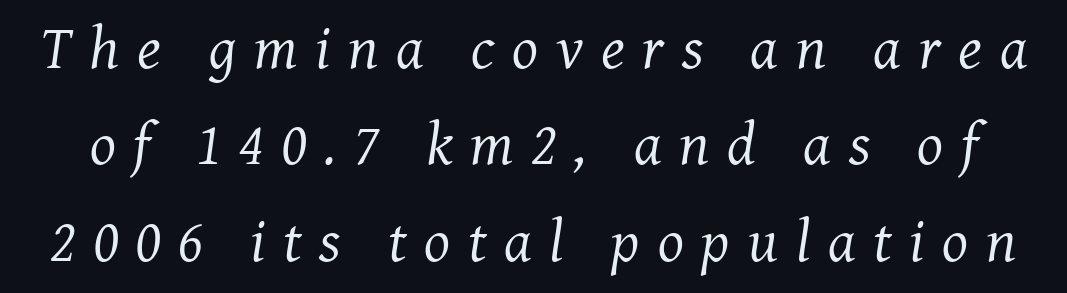
Serifs: yes, visible at the terminals of the letterforms. Spacing verdict: proportional, widths tailored to each character. Think standard paragraph weight, or any step lighter than that. In terms of leading, this rendering sits right in the middle. The horizontal fit of the characters is loose and conspicuously gappy. Looking at the ascenders, they clearly lean.
